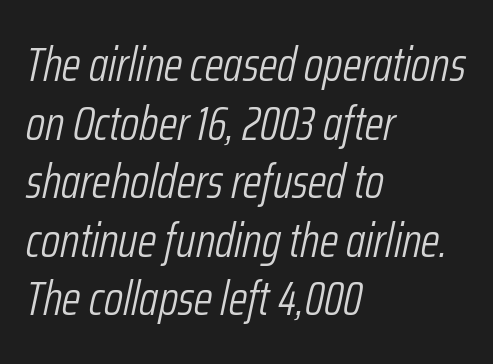
The image shows 48 px light, condensed type, italic (leaning right); set left-aligned, line spacing 1.22x, normal letter spacing, not underlined; low stroke contrast and a medium x-height.
